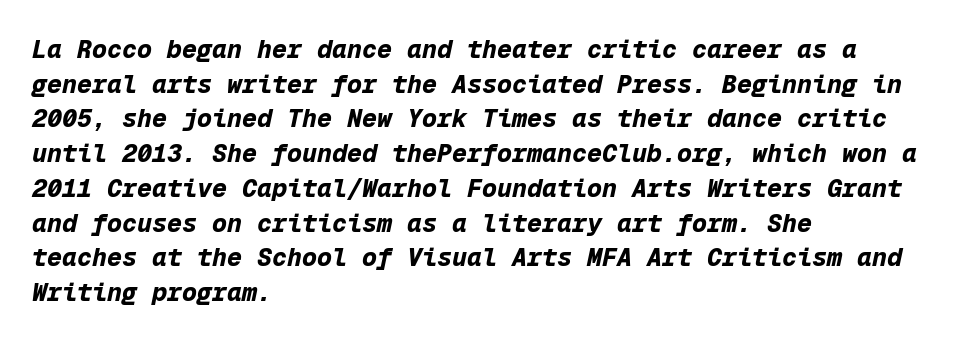
Q: Is the text bold? A: Yes.
Q: Is the text italic (slanted)? A: Yes, it leans right by about 12 degrees.
Q: Is the text underlined? A: No.
Q: How is the paragraph aligned? A: Left-aligned.
Q: Is the spacing between letters normal or unusually wide? A: Normal.
Q: Is the spacing between lines tight, normal or loose? A: Normal.
